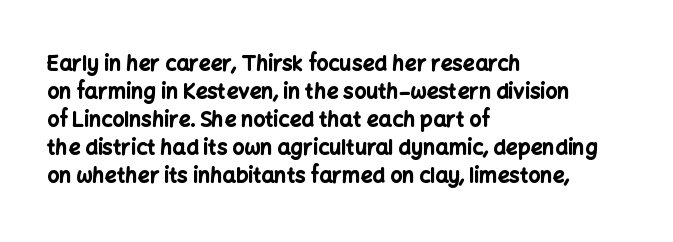
Style check: upright. Reading down the block, your eye returns to a fixed left position each line. This rendering leaves character spacing at its baseline value. Check under the words: just untouched page.
